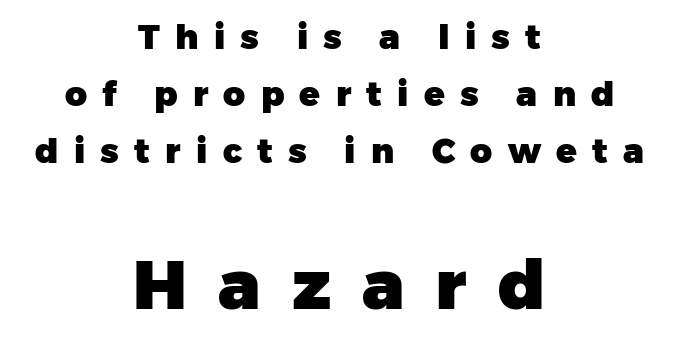
{"serif": "no", "italic": "no", "bold": "yes", "weight": "heavy", "width": "normal", "stroke_contrast": "low", "x_height": "medium", "monospaced": "no", "underline": "no", "align": "center", "line_spacing": "normal", "line_spacing_ratio": 1.67, "letter_spacing": "wide", "letter_spacing_em": 0.45, "larger_block": "second", "size_ratio": 2.03, "glyph_px": 69}
